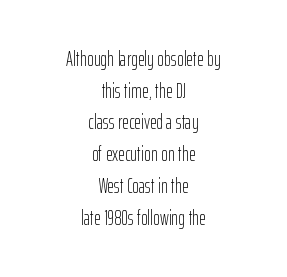
Q: Is the text bold? A: No.
Q: Is the text italic (slanted)? A: No, it is upright.
Q: Is the text underlined? A: No.
Q: How is the paragraph aligned? A: Centered.
Q: Is the spacing between letters normal or unusually wide? A: Normal.
Q: Is the spacing between lines tight, normal or loose? A: Normal.
